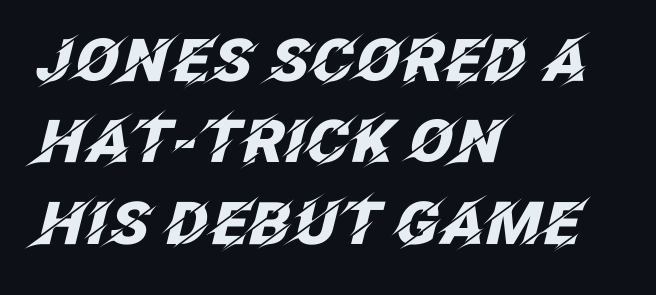
{"italic": "yes", "lean": "right", "slant_degrees": 12, "bold": "yes", "weight": "heavy", "width": "normal", "stroke_contrast": "low", "x_height": "large", "monospaced": "no", "underline": "no", "align": "left", "line_spacing": "normal", "line_spacing_ratio": 1.38, "letter_spacing": "normal", "letter_spacing_em": 0.0, "glyph_px": 59}
